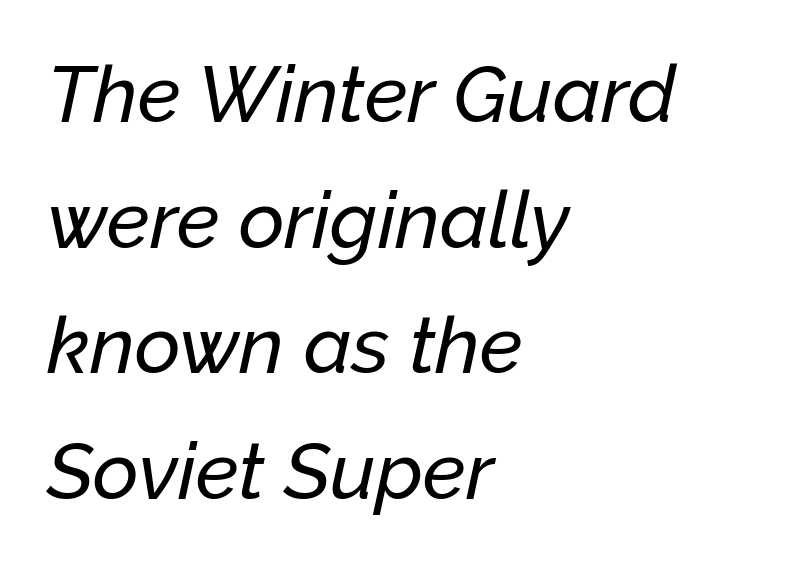
Q: Is the text italic (slanted)? A: Yes, it leans right by about 12 degrees.
Q: Is the text underlined? A: No.
Q: How is the paragraph aligned? A: Left-aligned.
Q: Is the spacing between letters normal or unusually wide? A: Normal.
Q: Is the spacing between lines tight, normal or loose? A: Normal.
Q: Width (condensed, normal, or wide)? A: Normal.
Q: Stroke contrast? A: Low.
Q: x-height? A: Medium.
Q: Monospaced? A: No.
